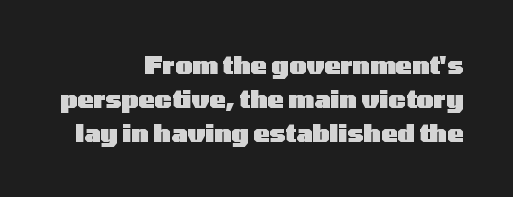
Q: Is the text bold? A: Yes.
Q: Is the text italic (slanted)? A: No, it is upright.
Q: Is the text underlined? A: No.
Q: How is the paragraph aligned? A: Right-aligned.
Q: Is the spacing between letters normal or unusually wide? A: Normal.
Q: Is the spacing between lines tight, normal or loose? A: Normal.
